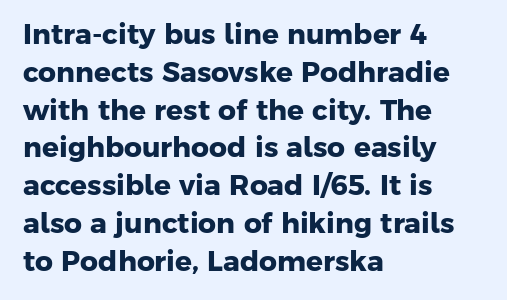
Q: Is the text bold? A: Yes.
Q: Is the typeface a serif or a sans-serif typeface? A: Sans-serif.
Q: Is the text underlined? A: No.
Q: How is the paragraph aligned? A: Left-aligned.
Q: Is the spacing between letters normal or unusually wide? A: Normal.
Q: Is the spacing between lines tight, normal or loose? A: Normal.
Q: Width (condensed, normal, or wide)? A: Normal.
Q: Stroke contrast? A: Low.
Q: x-height? A: Medium.
Q: Monospaced? A: No.
